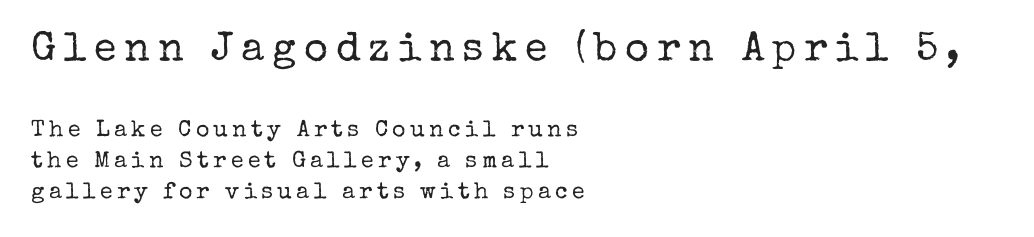
The image shows 41 px regular-weight serif type, upright; set left-aligned, normal line spacing (1.35x), not underlined; the first (top) block is 1.78x larger; low stroke contrast and a medium x-height.
